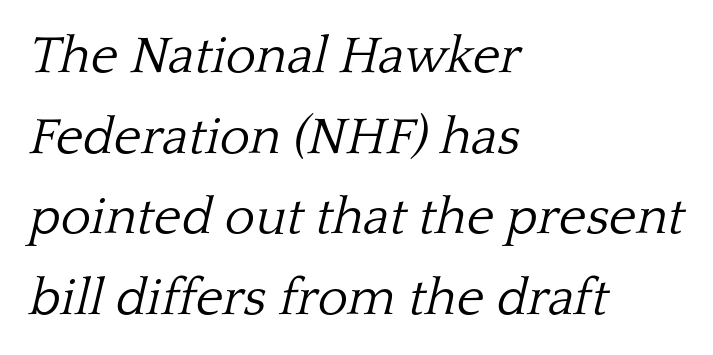
Q: Is the text bold? A: No.
Q: Is the text italic (slanted)? A: Yes, it leans right by about 13 degrees.
Q: Is the typeface a serif or a sans-serif typeface? A: Serif.
Q: Is the text underlined? A: No.
Q: How is the paragraph aligned? A: Left-aligned.
Q: Is the spacing between letters normal or unusually wide? A: Normal.
Q: Is the spacing between lines tight, normal or loose? A: Normal.
Q: Width (condensed, normal, or wide)? A: Normal.
Q: Stroke contrast? A: Low.
Q: x-height? A: Medium.
Q: Monospaced? A: No.
